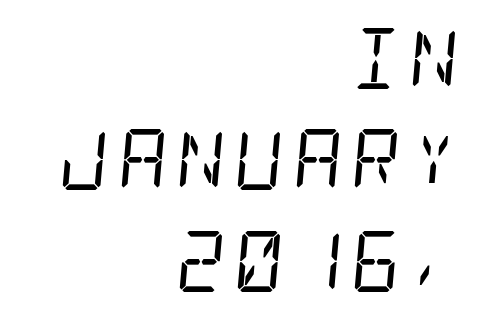
The image shows 61 px regular-weight, condensed serif type, italic (leaning right); set right-aligned, normal line spacing (1.66x), not underlined; low stroke contrast and a large x-height.
